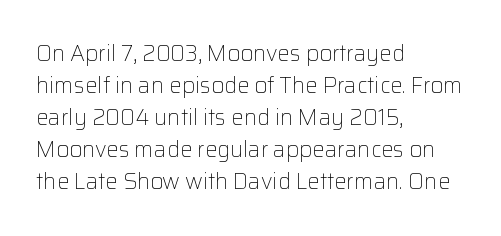
Q: Is the text bold? A: No.
Q: Is the text italic (slanted)? A: No, it is upright.
Q: Is the text underlined? A: No.
Q: How is the paragraph aligned? A: Left-aligned.
Q: Is the spacing between letters normal or unusually wide? A: Normal.
Q: Is the spacing between lines tight, normal or loose? A: Normal.
